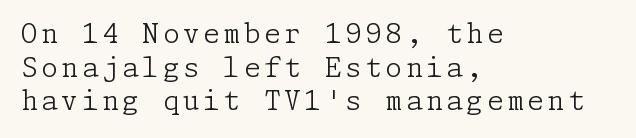
Weight: in the light-to-regular range. This rendering uses left alignment, leaving the right contour irregular. Quick note: interline space is typical. Posture: vertical. Descender tails drop into unmarked territory.
